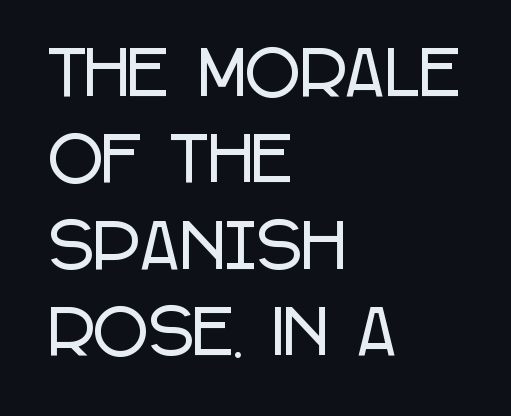
The image shows 60 px condensed sans-serif type, upright; set left-aligned, normal line spacing (1.44x), normal letter spacing, not underlined; low stroke contrast and a large x-height.
